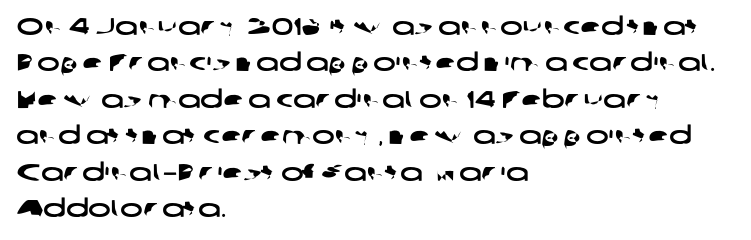
The image shows 24 px text type; set left-aligned, normal line spacing (1.52x), normal letter spacing, not underlined.
